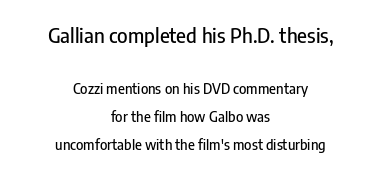
Q: Is the text italic (slanted)? A: No, it is upright.
Q: Is the text underlined? A: No.
Q: How is the paragraph aligned? A: Centered.
Q: Is the spacing between letters normal or unusually wide? A: Normal.
Q: Is the spacing between lines tight, normal or loose? A: Loose.
Q: Which block of text is set in a larger size, the first (top) or the second (bottom)? A: The first (top) one.
